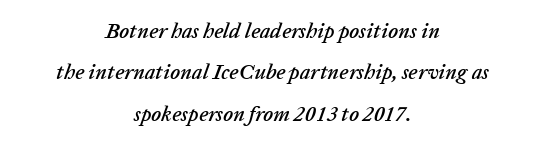
{"italic": "yes", "lean": "right", "slant_degrees": 20, "underline": "no", "align": "center", "line_spacing": "loose", "line_spacing_ratio": 1.97, "letter_spacing": "normal", "letter_spacing_em": 0.0, "glyph_px": 21}
